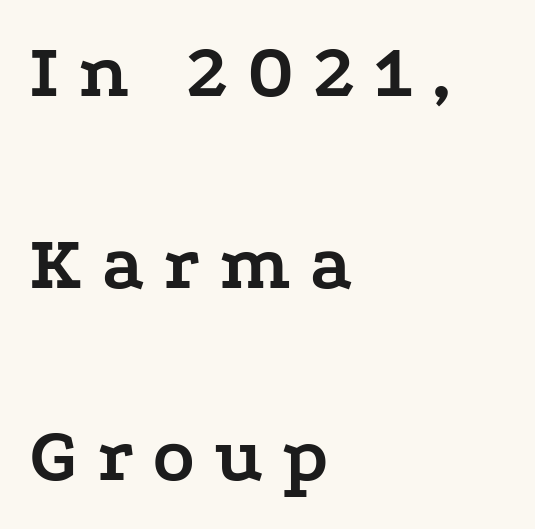
The specimen reads as upright at a glance. Baseline-to-baseline distance is far greater than the letter height. The typeface chosen for these lines features serifs. Character widths vary here, with narrow letters taking less room than wide ones. All the whitespace from short lines collects on the right.
